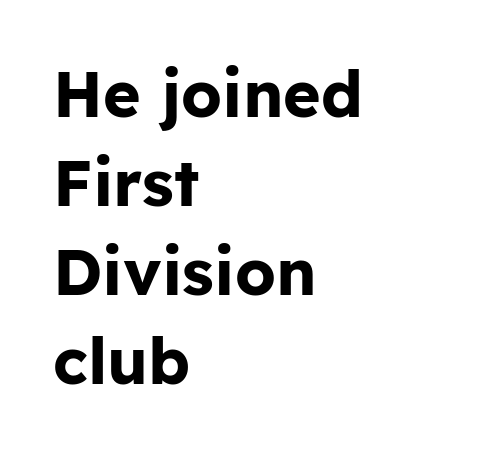
The image shows 64 px bold sans-serif type, upright; set left-aligned, normal line spacing (1.39x), normal letter spacing, not underlined; low stroke contrast and a medium x-height.
